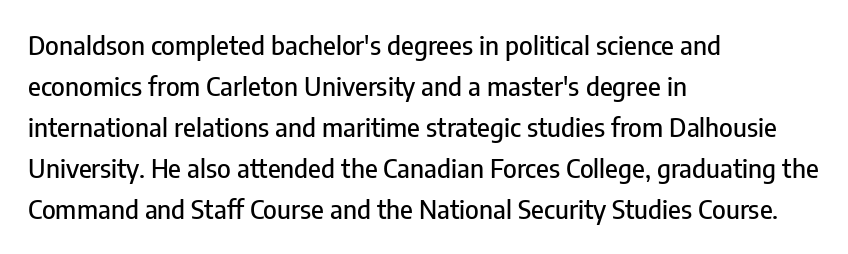
Descenders hang freely into open space. The font's upright variant was chosen for this text. Alignment: flush left. Leading: standard. The letterforms sit shoulder to shoulder at normal distance.
